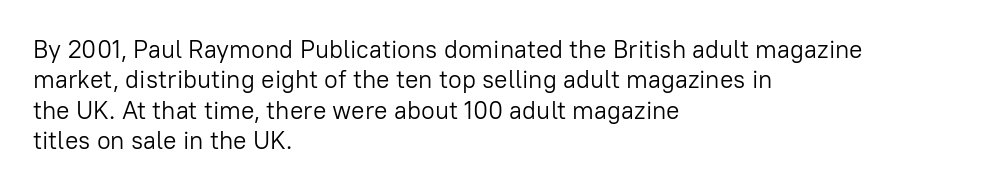
The image shows 25 px text type, upright; set left-aligned, line spacing 1.22x, normal letter spacing, not underlined.
